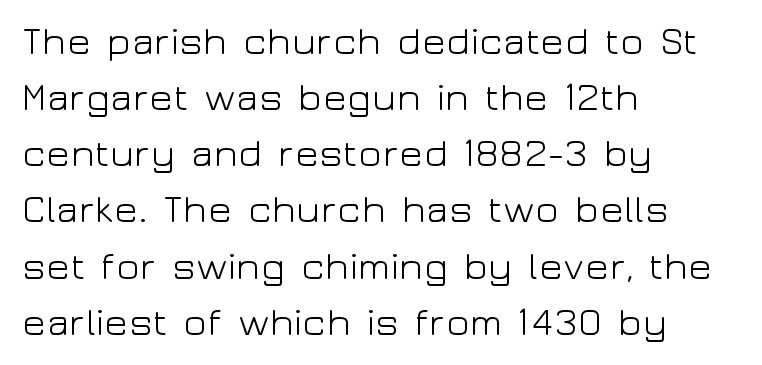
The image shows 39 px light, wide sans-serif type, upright; set left-aligned, normal line spacing (1.44x), normal letter spacing, not underlined; low stroke contrast and a medium x-height.
